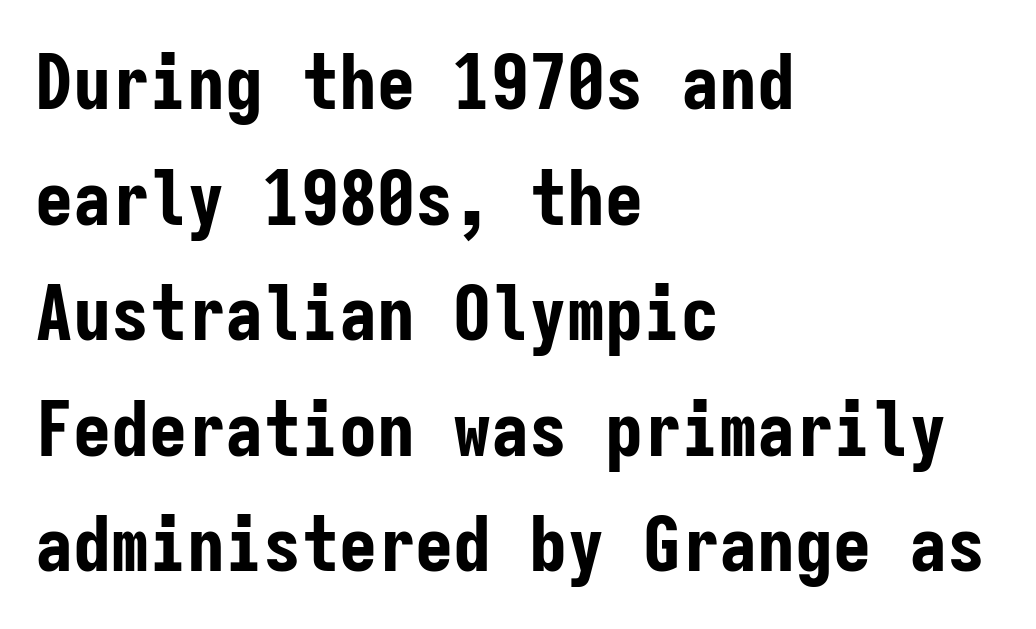
{"serif": "no", "italic": "no", "bold": "yes", "weight": "bold", "width": "condensed", "stroke_contrast": "low", "x_height": "medium", "monospaced": "yes", "underline": "no", "align": "left", "line_spacing": "normal", "line_spacing_ratio": 1.52, "letter_spacing": "normal", "letter_spacing_em": 0.0, "glyph_px": 76}
